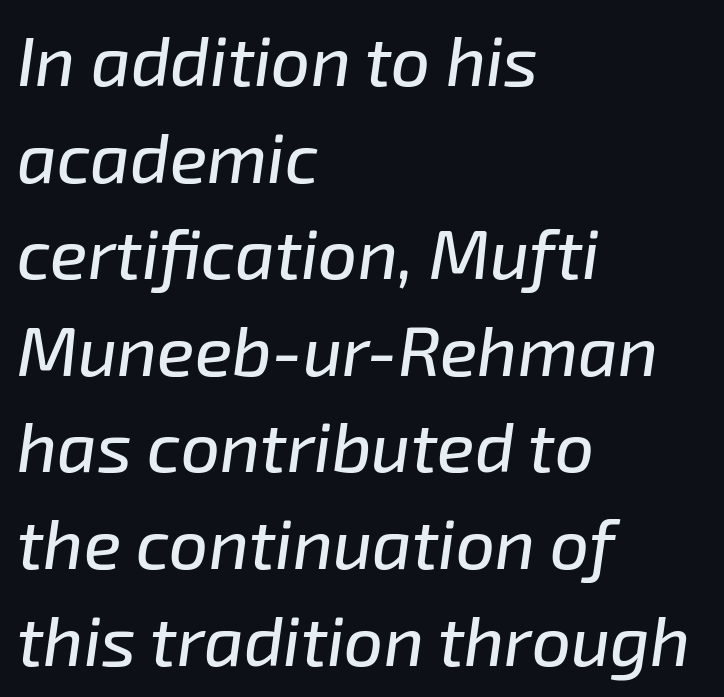
{"italic": "yes", "lean": "right", "slant_degrees": 8, "width": "normal", "stroke_contrast": "low", "x_height": "medium", "monospaced": "no", "underline": "no", "align": "left", "line_spacing": "normal", "line_spacing_ratio": 1.4, "letter_spacing": "normal", "letter_spacing_em": 0.0, "glyph_px": 69}
